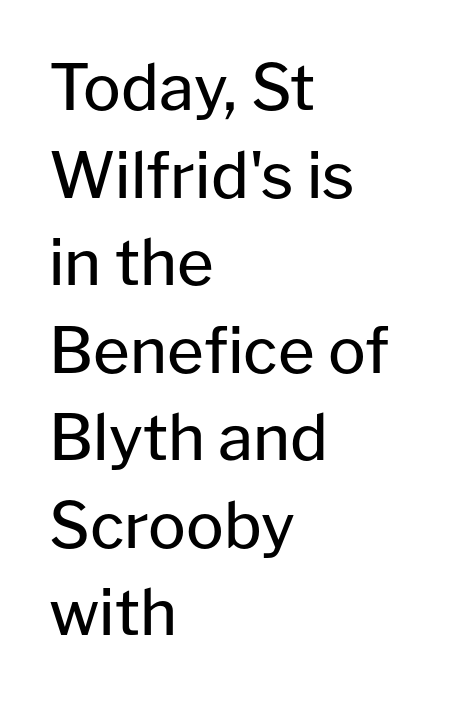
The image shows 63 px regular-weight sans-serif type, upright; set left-aligned, normal line spacing (1.39x), normal letter spacing, not underlined; low stroke contrast and a medium x-height.
